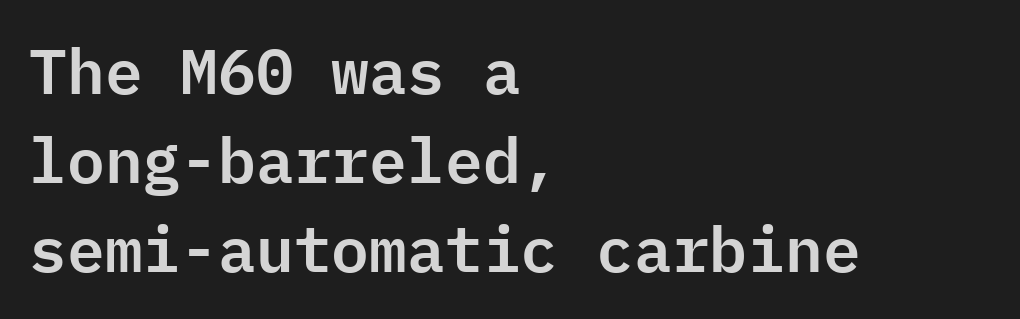
Quick note: not italic, upright. Decoration check: the copy has no underline. Short and long lines alike share a common starting point at left. The vertical gap from one line to the next is medium. Glyph-to-glyph distance matches everyday printed text.
